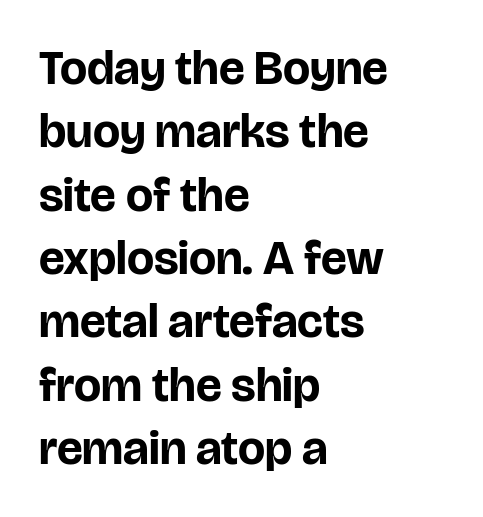
This is sans-serif lettering, the kind often seen on screens and signage. Letters rest on an invisible, unmarked baseline. Nobody touched the tracking dial on this one. A typesetter would call this leading conventional body-copy spacing.
